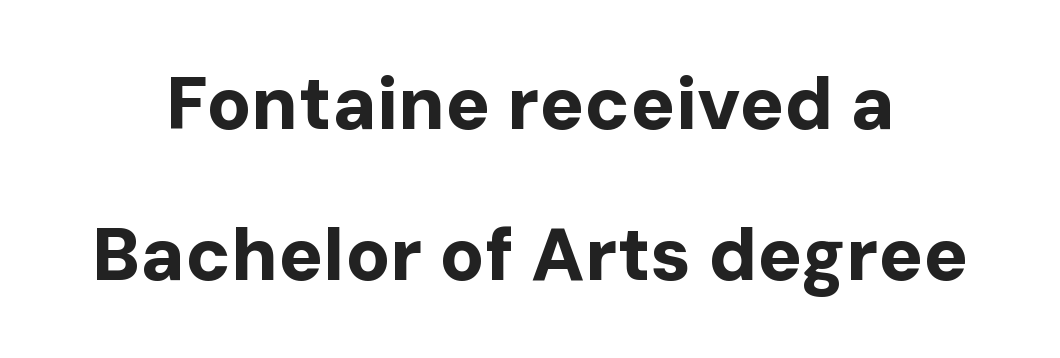
Q: Is the text bold? A: Yes.
Q: Is the text italic (slanted)? A: No, it is upright.
Q: Is the typeface a serif or a sans-serif typeface? A: Sans-serif.
Q: Is the text underlined? A: No.
Q: Is the spacing between letters normal or unusually wide? A: Normal.
Q: Is the spacing between lines tight, normal or loose? A: Loose.
Q: Width (condensed, normal, or wide)? A: Normal.
Q: Stroke contrast? A: Low.
Q: x-height? A: Medium.
Q: Monospaced? A: No.
